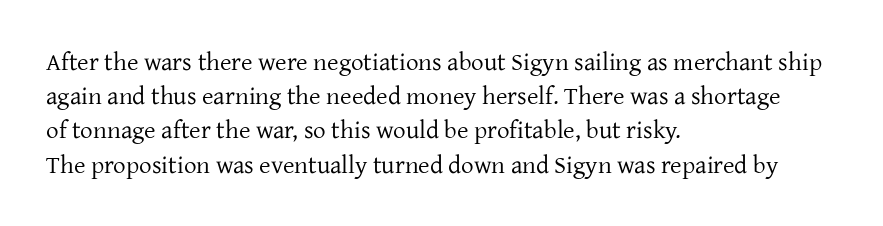
Q: Is the text bold? A: No.
Q: Is the text italic (slanted)? A: No, it is upright.
Q: Is the text underlined? A: No.
Q: How is the paragraph aligned? A: Left-aligned.
Q: Is the spacing between letters normal or unusually wide? A: Normal.
Q: Is the spacing between lines tight, normal or loose? A: Normal.
